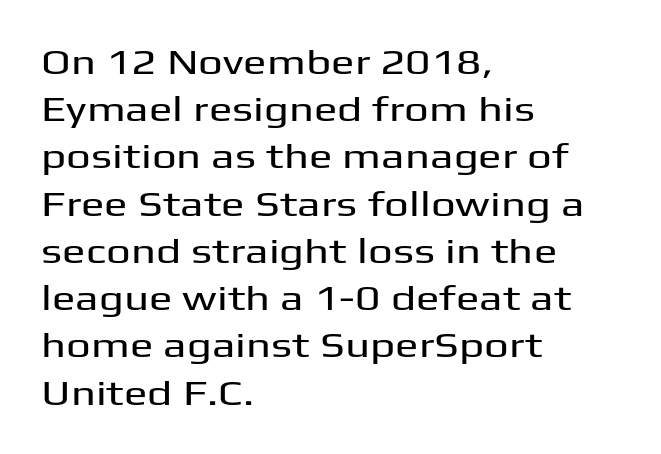
Q: Is the text italic (slanted)? A: No, it is upright.
Q: Is the typeface a serif or a sans-serif typeface? A: Sans-serif.
Q: Is the text underlined? A: No.
Q: How is the paragraph aligned? A: Left-aligned.
Q: Is the spacing between letters normal or unusually wide? A: Normal.
Q: Is the spacing between lines tight, normal or loose? A: Normal.
Q: Width (condensed, normal, or wide)? A: Wide.
Q: Stroke contrast? A: Medium.
Q: x-height? A: Medium.
Q: Monospaced? A: No.
